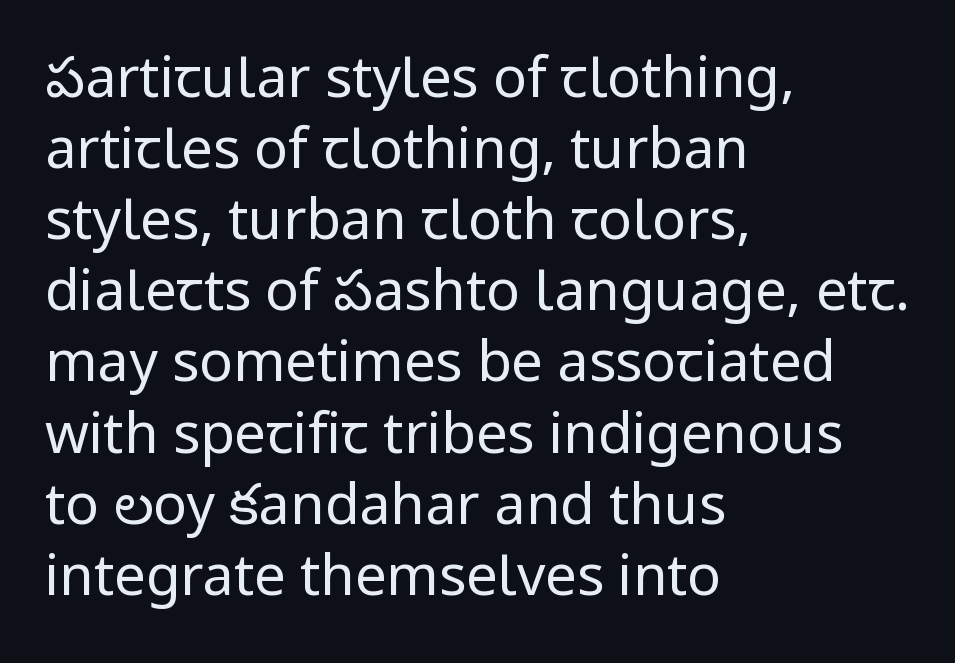
Q: Is the text bold? A: No.
Q: Is the text italic (slanted)? A: No, it is upright.
Q: Is the typeface a serif or a sans-serif typeface? A: Sans-serif.
Q: Is the text underlined? A: No.
Q: How is the paragraph aligned? A: Left-aligned.
Q: Is the spacing between letters normal or unusually wide? A: Normal.
Q: Is the spacing between lines tight, normal or loose? A: Normal.
Q: Width (condensed, normal, or wide)? A: Normal.
Q: Stroke contrast? A: Low.
Q: x-height? A: Medium.
Q: Monospaced? A: No.
